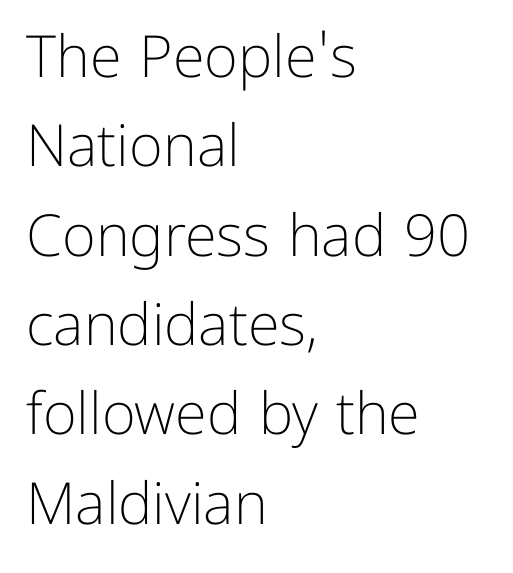
Q: Is the text bold? A: No.
Q: Is the text italic (slanted)? A: No, it is upright.
Q: Is the typeface a serif or a sans-serif typeface? A: Sans-serif.
Q: Is the text underlined? A: No.
Q: How is the paragraph aligned? A: Left-aligned.
Q: Is the spacing between letters normal or unusually wide? A: Normal.
Q: Is the spacing between lines tight, normal or loose? A: Normal.
Q: Width (condensed, normal, or wide)? A: Normal.
Q: Stroke contrast? A: Low.
Q: x-height? A: Medium.
Q: Monospaced? A: No.
